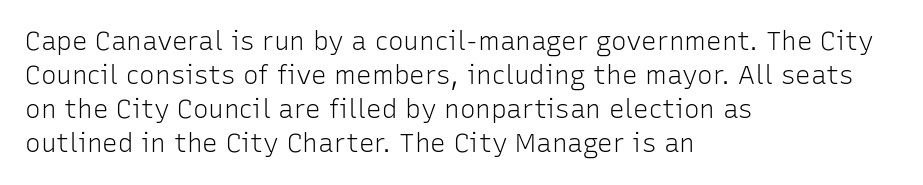
{"italic": "no", "bold": "no", "underline": "no", "align": "left", "line_spacing": "normal", "line_spacing_ratio": 1.31, "letter_spacing": "normal", "letter_spacing_em": 0.0, "glyph_px": 26}
